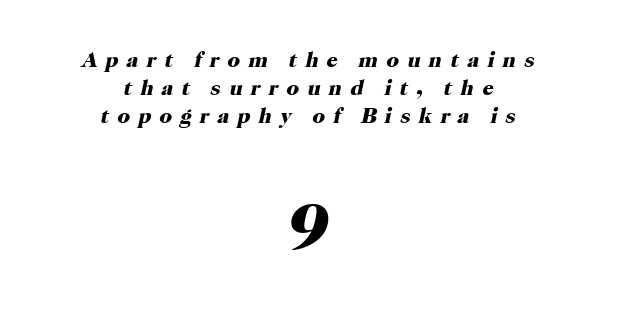
Q: Is the text bold? A: Yes.
Q: Is the text italic (slanted)? A: Yes, it leans right by about 12 degrees.
Q: Is the typeface a serif or a sans-serif typeface? A: Serif.
Q: Is the text underlined? A: No.
Q: How is the paragraph aligned? A: Centered.
Q: Is the spacing between letters normal or unusually wide? A: Unusually wide.
Q: Is the spacing between lines tight, normal or loose? A: Normal.
Q: Which block of text is set in a larger size, the first (top) or the second (bottom)? A: The second (bottom) one.
Q: Width (condensed, normal, or wide)? A: Normal.
Q: Stroke contrast? A: High.
Q: x-height? A: Medium.
Q: Monospaced? A: No.
